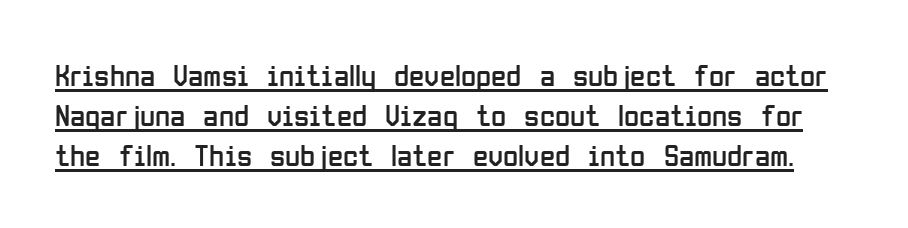
{"serif": "no", "italic": "no", "bold": "no", "weight": "regular", "width": "condensed", "stroke_contrast": "low", "x_height": "medium", "monospaced": "no", "underline": "yes", "line_spacing": "normal", "line_spacing_ratio": 1.29, "letter_spacing": "normal", "letter_spacing_em": 0.0, "glyph_px": 31}
